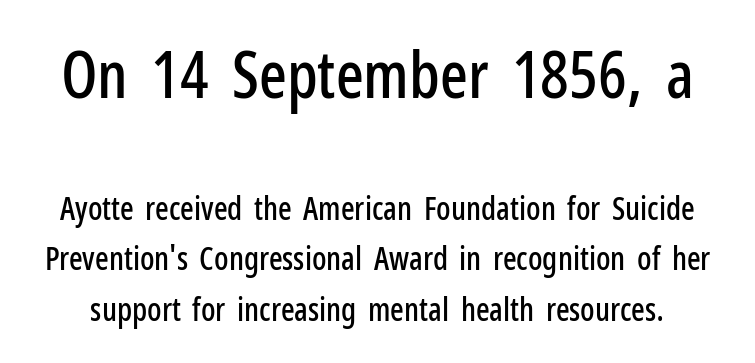
{"serif": "no", "italic": "no", "width": "condensed", "stroke_contrast": "low", "x_height": "medium", "monospaced": "no", "underline": "no", "line_spacing": "normal", "line_spacing_ratio": 1.58, "letter_spacing": "normal", "letter_spacing_em": 0.0, "larger_block": "first", "size_ratio": 2.03, "glyph_px": 65}
